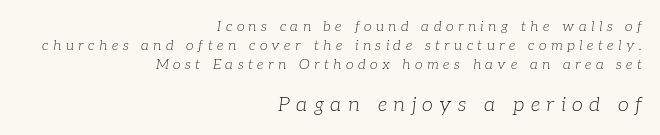
The image shows 20 px text type, italic (leaning right); set right-aligned, normal line spacing (1.37x), unusually wide letter spacing (+0.32 em), not underlined; the second (bottom) block is 1.43x larger.
